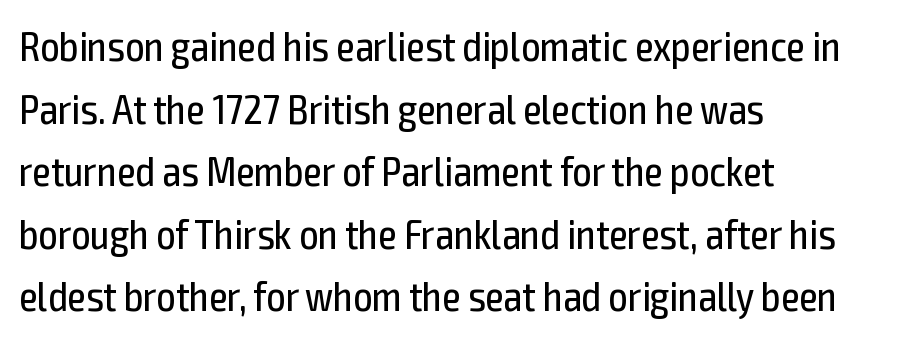
Q: Is the text bold? A: No.
Q: Is the text italic (slanted)? A: No, it is upright.
Q: Is the typeface a serif or a sans-serif typeface? A: Sans-serif.
Q: Is the text underlined? A: No.
Q: How is the paragraph aligned? A: Left-aligned.
Q: Is the spacing between letters normal or unusually wide? A: Normal.
Q: Is the spacing between lines tight, normal or loose? A: Normal.
Q: Width (condensed, normal, or wide)? A: Condensed.
Q: x-height? A: Medium.
Q: Monospaced? A: No.
